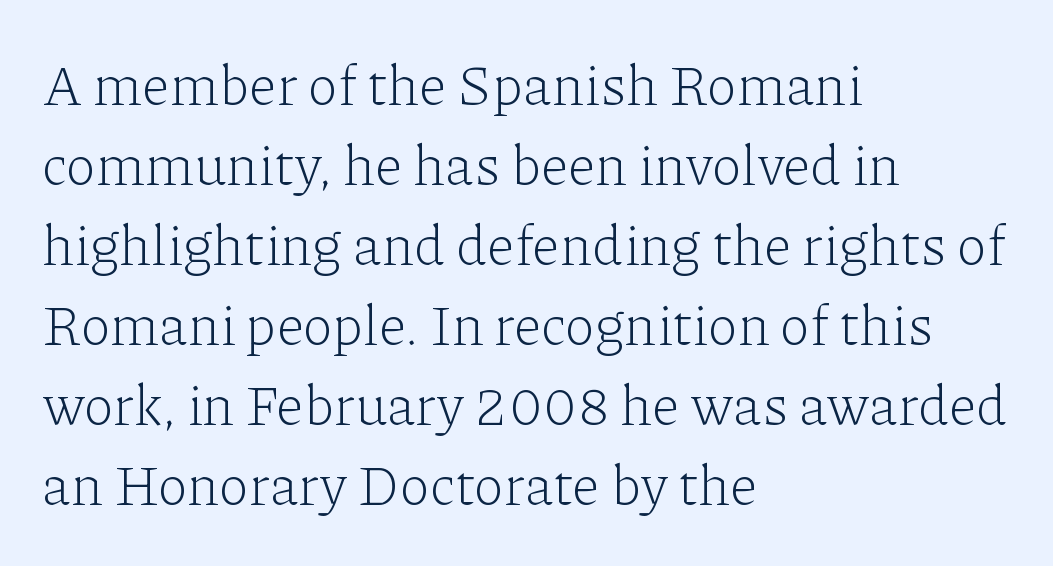
{"serif": "yes", "italic": "no", "bold": "no", "weight": "light", "width": "normal", "stroke_contrast": "low", "x_height": "medium", "monospaced": "no", "underline": "no", "align": "left", "line_spacing": "normal", "line_spacing_ratio": 1.43, "letter_spacing": "normal", "letter_spacing_em": 0.0, "glyph_px": 56}
